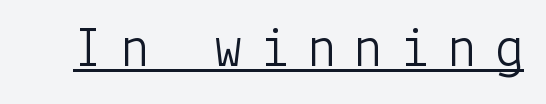
Style check: upright. Observe the wide spacing: letters keep a clear distance from each other. Weight: not bold — regular or lighter. Does a line run under the words? Yes, clearly. Is this a sans? Yes — the strokes have no serifs.
